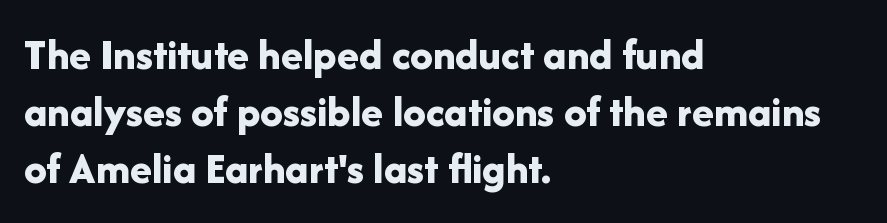
Q: Is the text bold? A: Yes.
Q: Is the text italic (slanted)? A: No, it is upright.
Q: Is the typeface a serif or a sans-serif typeface? A: Sans-serif.
Q: Is the text underlined? A: No.
Q: How is the paragraph aligned? A: Left-aligned.
Q: Is the spacing between letters normal or unusually wide? A: Normal.
Q: Is the spacing between lines tight, normal or loose? A: Normal.
Q: Width (condensed, normal, or wide)? A: Normal.
Q: Stroke contrast? A: Low.
Q: x-height? A: Medium.
Q: Monospaced? A: No.
